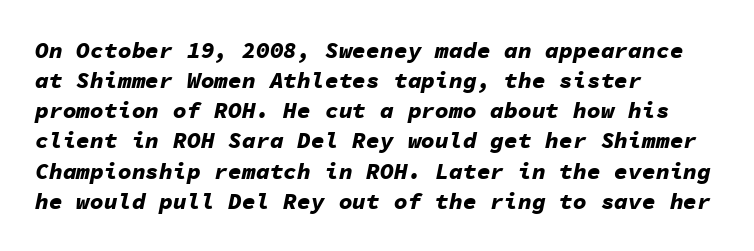
{"italic": "yes", "lean": "right", "slant_degrees": 11, "bold": "yes", "underline": "no", "align": "left", "line_spacing": "normal", "line_spacing_ratio": 1.31, "letter_spacing": "normal", "letter_spacing_em": 0.0, "glyph_px": 23}
